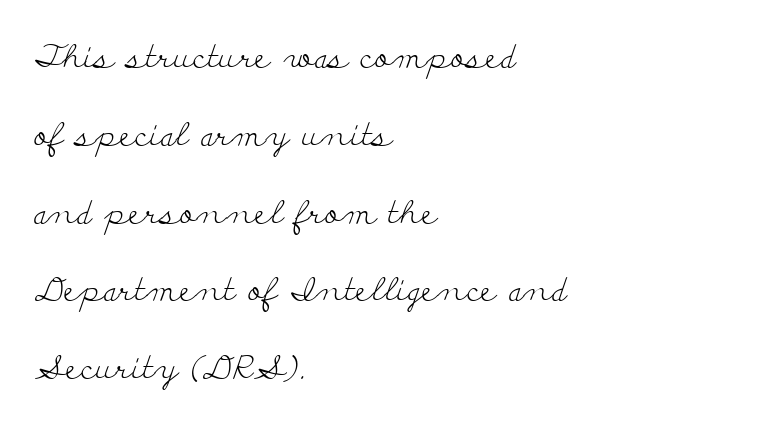
{"serif": "yes", "bold": "no", "weight": "light", "width": "wide", "stroke_contrast": "low", "x_height": "small", "monospaced": "no", "underline": "no", "align": "left", "line_spacing": "loose", "line_spacing_ratio": 2.43, "letter_spacing": "normal", "letter_spacing_em": 0.0, "glyph_px": 32}
